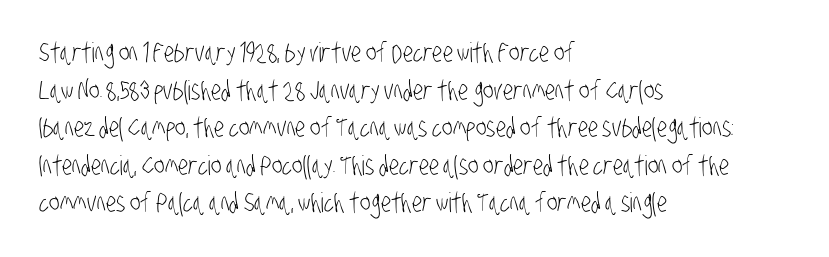
{"bold": "no", "underline": "no", "align": "left", "line_spacing": "normal", "line_spacing_ratio": 1.39, "letter_spacing": "normal", "letter_spacing_em": 0.0, "glyph_px": 27}
